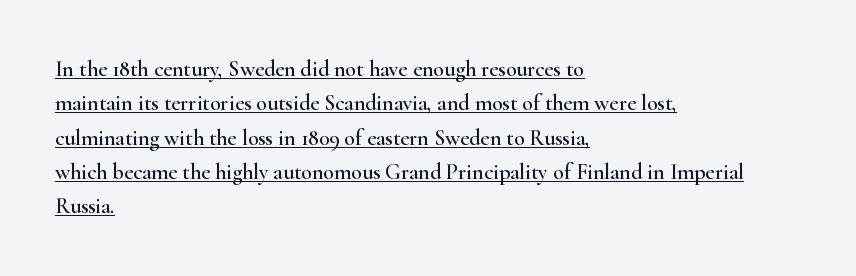
What's the leading like? Ordinary, nothing unusual. This rendering leaves character spacing at its baseline value. A classic flush-left, rag-right setting is used for this passage. The face used here appears with an underline applied. Designer's note — italics off, roman on.
